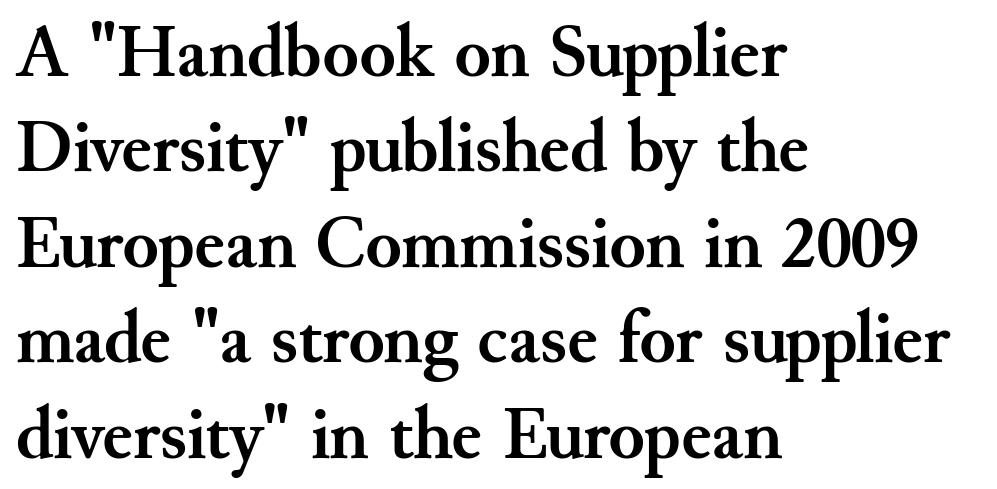
Q: Is the text bold? A: Yes.
Q: Is the text italic (slanted)? A: No, it is upright.
Q: Is the typeface a serif or a sans-serif typeface? A: Serif.
Q: Is the text underlined? A: No.
Q: How is the paragraph aligned? A: Left-aligned.
Q: Is the spacing between letters normal or unusually wide? A: Normal.
Q: Is the spacing between lines tight, normal or loose? A: Normal.
Q: Width (condensed, normal, or wide)? A: Normal.
Q: Stroke contrast? A: Medium.
Q: x-height? A: Small.
Q: Monospaced? A: No.
